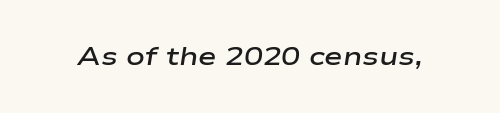
{"italic": "yes", "lean": "right", "slant_degrees": 9, "bold": "semi", "underline": "no", "letter_spacing": "normal", "letter_spacing_em": 0.0, "glyph_px": 25}
